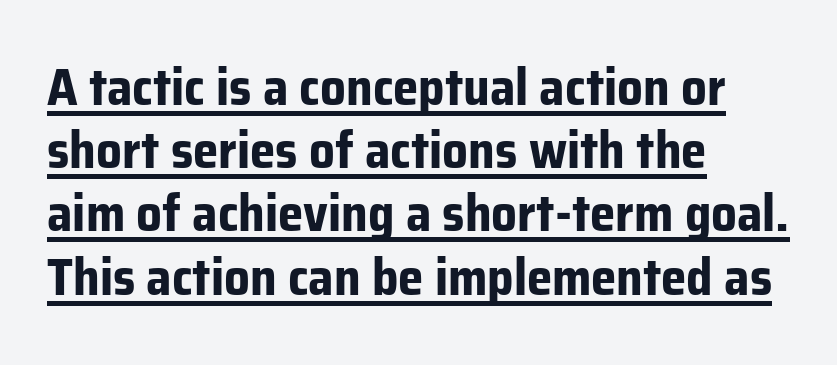
Tall strokes in this sample are plumb rather than angled. Has an underline been added? It has. The letters advance in unequal steps, a hallmark of proportional type. Grotesque or geometric, the face here clearly has no serifs. Does the copy run flush right? No — it runs flush left.
